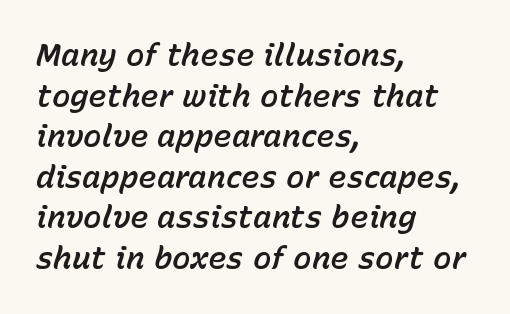
{"italic": "yes", "lean": "right", "slant_degrees": 15, "width": "normal", "stroke_contrast": "low", "x_height": "medium", "monospaced": "no", "underline": "no", "align": "left", "line_spacing": "normal", "line_spacing_ratio": 1.31, "letter_spacing": "normal", "letter_spacing_em": 0.0, "glyph_px": 31}
